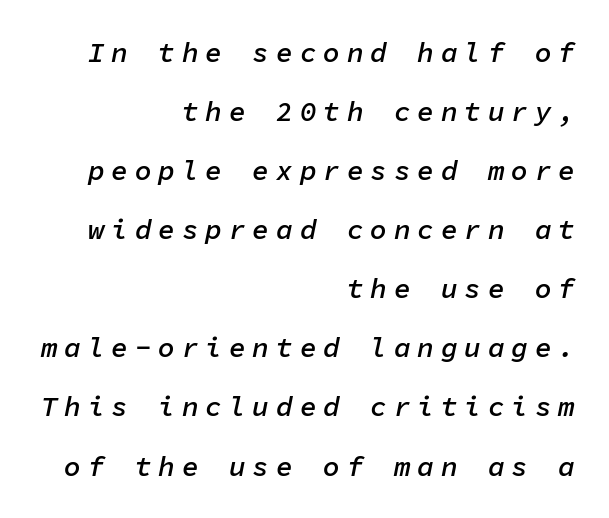
Q: Is the text bold? A: Semi-bold.
Q: Is the text italic (slanted)? A: Yes, it leans right by about 11 degrees.
Q: Is the text underlined? A: No.
Q: How is the paragraph aligned? A: Right-aligned.
Q: Is the spacing between letters normal or unusually wide? A: Unusually wide.
Q: Is the spacing between lines tight, normal or loose? A: Loose.
Q: Width (condensed, normal, or wide)? A: Normal.
Q: Stroke contrast? A: Low.
Q: x-height? A: Medium.
Q: Monospaced? A: Yes.
